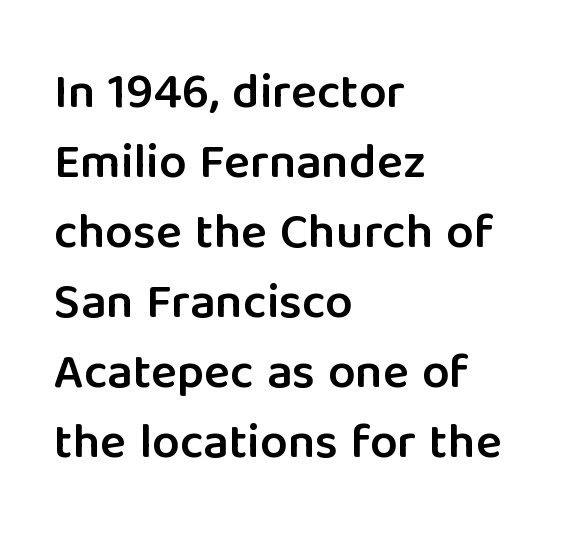
The face used here is rendered with its standard letterfit. Does the type have serifs? No, each stem ends abruptly. Each glyph is drawn with semibold strokes, heavier than normal yet not fully bold. The typography opts for an upright posture over an oblique one. The setting favours the left margin, as ordinary paragraphs usually do.
